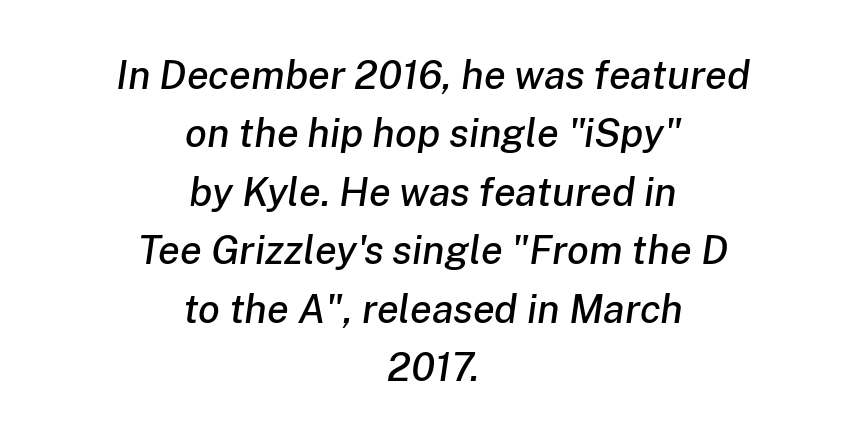
{"italic": "yes", "lean": "right", "slant_degrees": 8, "width": "normal", "stroke_contrast": "low", "x_height": "medium", "monospaced": "no", "underline": "no", "align": "center", "line_spacing": "normal", "line_spacing_ratio": 1.46, "letter_spacing": "normal", "letter_spacing_em": 0.0, "glyph_px": 40}
